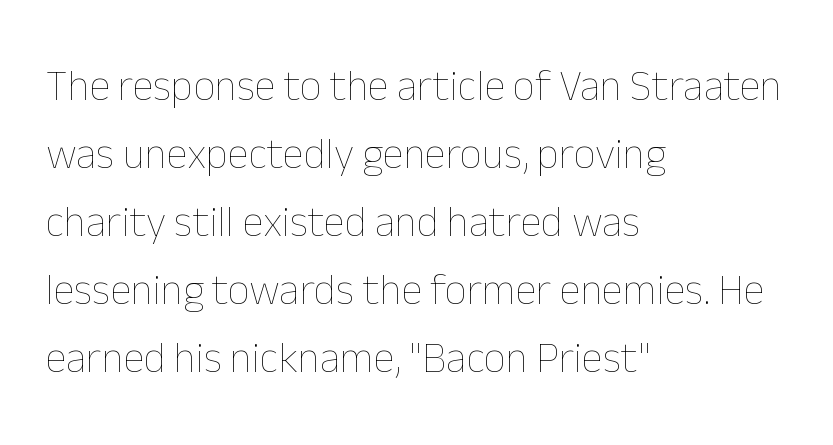
Reading down the column, the eye jumps a familiar distance to each next line. Upright lettering throughout. These lines are rendered in a variable-pitch font. The glyphs are unaccompanied by any horizontal stroke below them.
